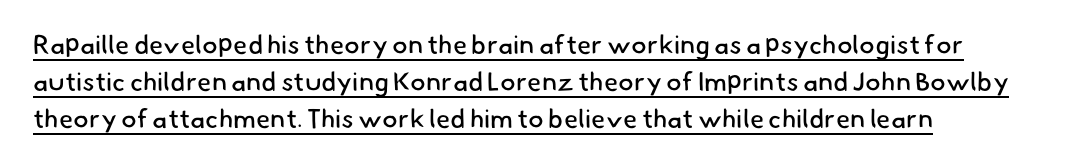
The image shows 26 px text type; set left-aligned, normal line spacing (1.42x), normal letter spacing, underlined.
